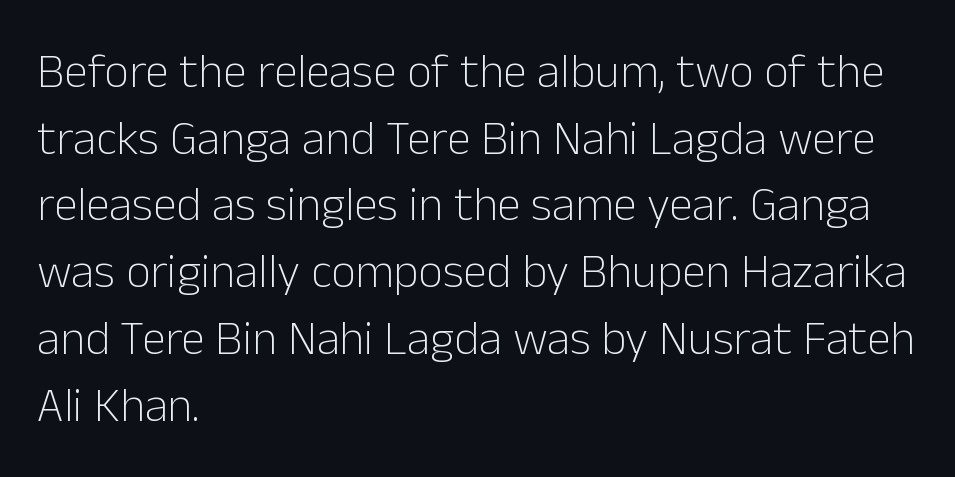
Examine the stroke ends and you'll find no serifs. Notice how the stems are strictly vertical — no italics here. The zone under the glyphs is completely vacant. The strokes are not fattened; the text isn't bold. The rendering anchors every line to the left-hand side.
